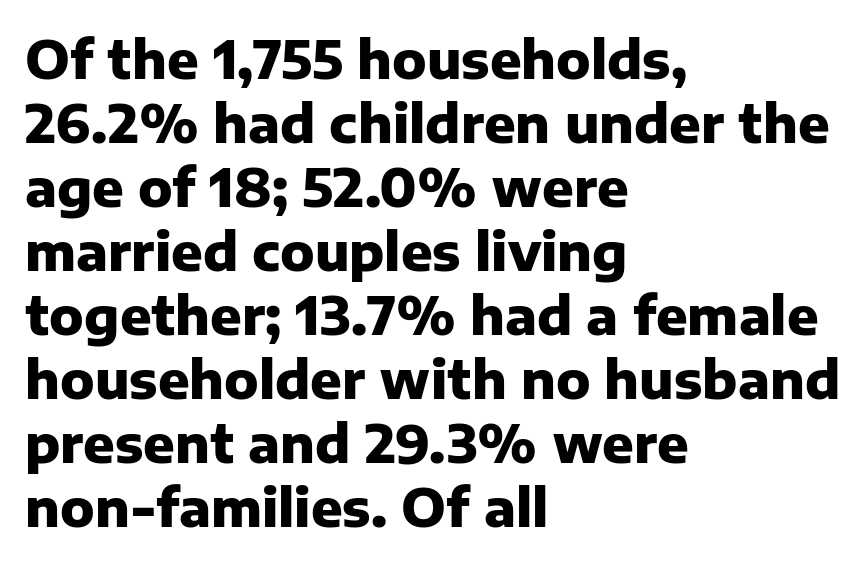
Q: Is the text bold? A: Yes.
Q: Is the text italic (slanted)? A: No, it is upright.
Q: Is the typeface a serif or a sans-serif typeface? A: Sans-serif.
Q: Is the text underlined? A: No.
Q: How is the paragraph aligned? A: Left-aligned.
Q: Is the spacing between letters normal or unusually wide? A: Normal.
Q: Width (condensed, normal, or wide)? A: Normal.
Q: Stroke contrast? A: Low.
Q: x-height? A: Medium.
Q: Monospaced? A: No.
